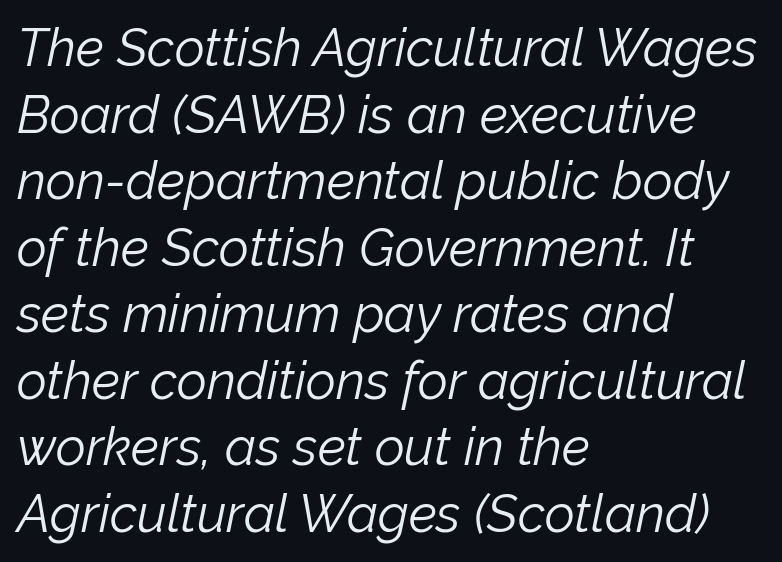
{"italic": "yes", "lean": "right", "slant_degrees": 12, "bold": "no", "weight": "light", "width": "normal", "stroke_contrast": "low", "x_height": "medium", "monospaced": "no", "underline": "no", "align": "left", "line_spacing": "normal", "line_spacing_ratio": 1.28, "letter_spacing": "normal", "letter_spacing_em": 0.0, "glyph_px": 52}
